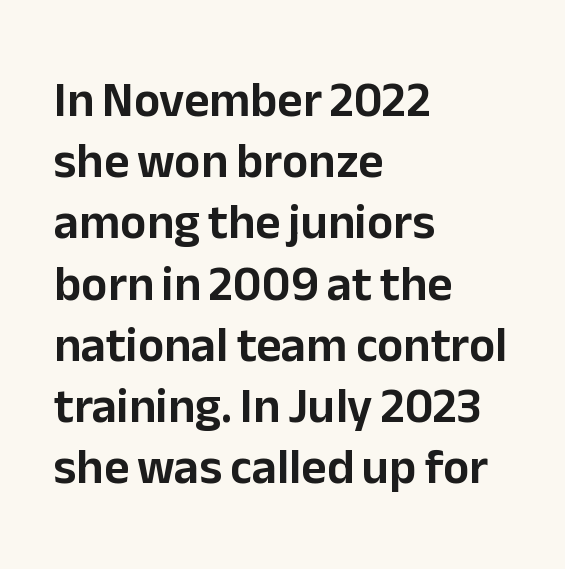
Q: Is the text italic (slanted)? A: No, it is upright.
Q: Is the typeface a serif or a sans-serif typeface? A: Sans-serif.
Q: Is the text underlined? A: No.
Q: How is the paragraph aligned? A: Left-aligned.
Q: Is the spacing between letters normal or unusually wide? A: Normal.
Q: Is the spacing between lines tight, normal or loose? A: Normal.
Q: Width (condensed, normal, or wide)? A: Normal.
Q: Stroke contrast? A: Low.
Q: x-height? A: Medium.
Q: Monospaced? A: No.
